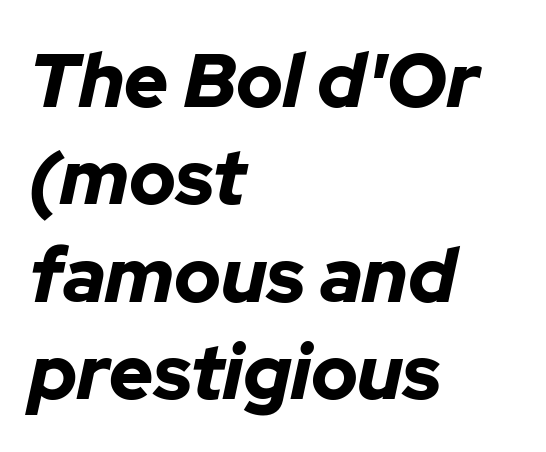
Q: Is the text bold? A: Yes.
Q: Is the text italic (slanted)? A: Yes, it leans right by about 12 degrees.
Q: Is the text underlined? A: No.
Q: How is the paragraph aligned? A: Left-aligned.
Q: Is the spacing between letters normal or unusually wide? A: Normal.
Q: Is the spacing between lines tight, normal or loose? A: Normal.
Q: Width (condensed, normal, or wide)? A: Normal.
Q: Stroke contrast? A: Low.
Q: x-height? A: Medium.
Q: Monospaced? A: No.
